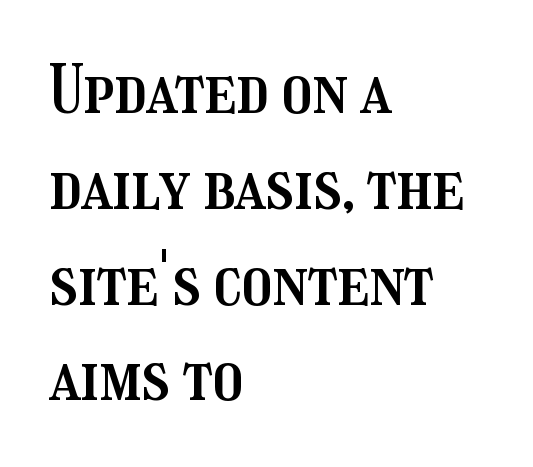
The image shows 67 px condensed type, upright; set left-aligned, normal line spacing (1.43x), normal letter spacing, not underlined; medium stroke contrast and a medium x-height.
